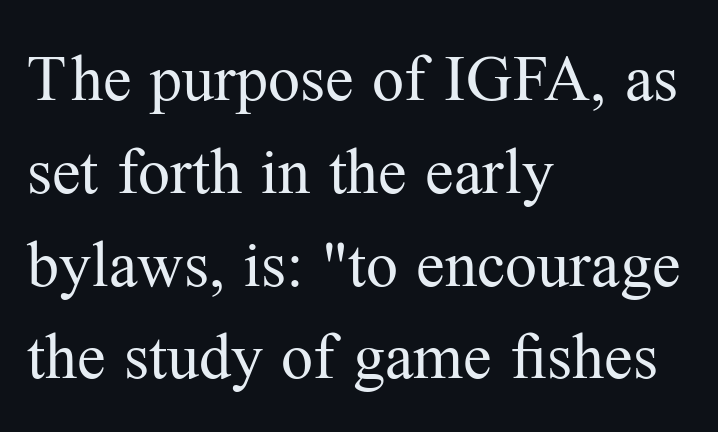
The face used here is proportionally spaced, like ordinary book or web type. This block has exactly the height ordinary leading produces. This is not heavy type; no bold has been used. Visually the block forms a straight wall on the left and a jagged coastline on the right. This sample uses a serif face. Type without underlining.
